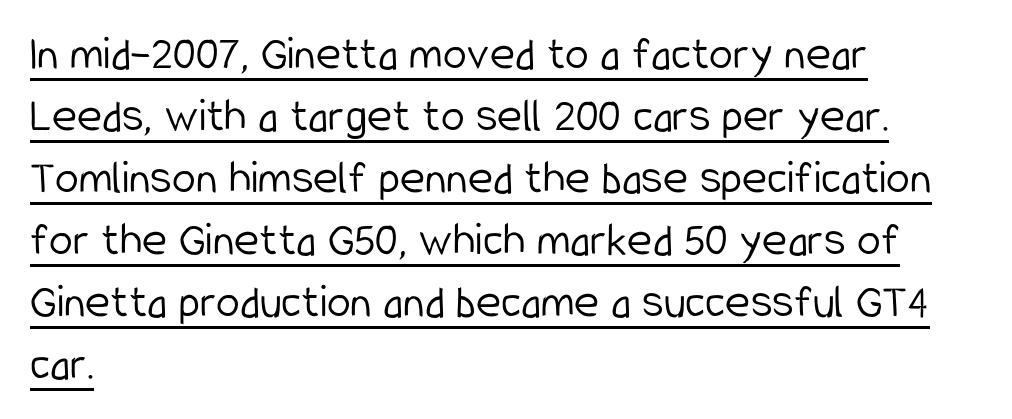
The image shows 48 px light, condensed sans-serif type, upright; set left-aligned, normal line spacing (1.29x), normal letter spacing, underlined; low stroke contrast and a medium x-height.
